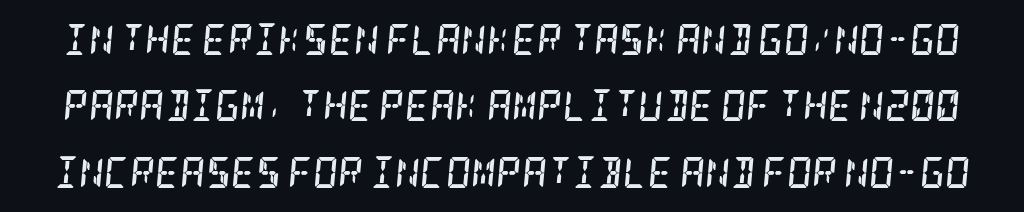
The image shows 31 px semibold, condensed serif type, italic (leaning right); set loose line spacing (2.14x), normal letter spacing, not underlined; low stroke contrast and a large x-height.
